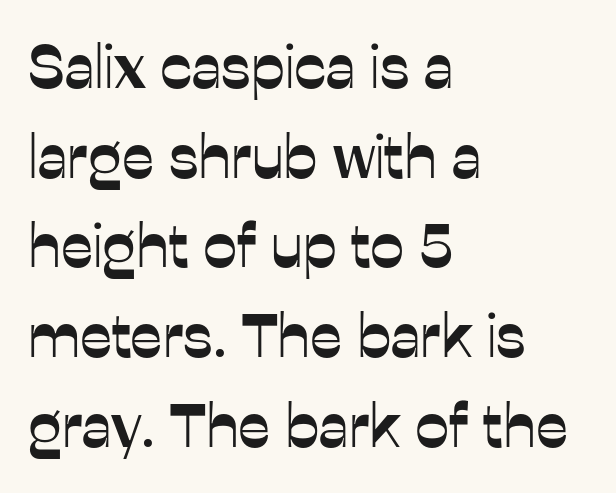
{"serif": "no", "italic": "no", "width": "normal", "stroke_contrast": "low", "x_height": "medium", "monospaced": "no", "underline": "no", "align": "left", "line_spacing": "normal", "line_spacing_ratio": 1.47, "letter_spacing": "normal", "letter_spacing_em": 0.0, "glyph_px": 61}
